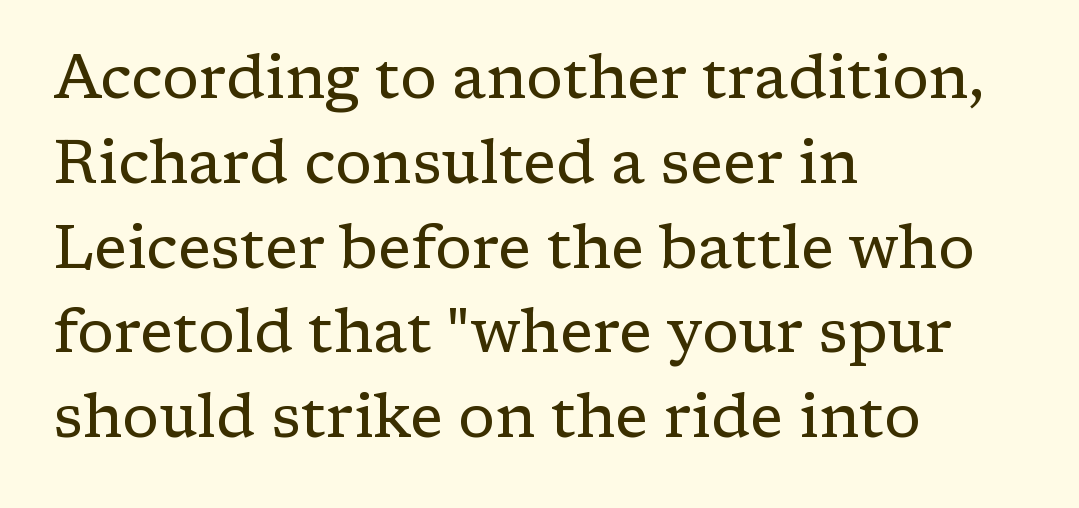
The image shows 61 px regular-weight serif type, upright; set left-aligned, normal line spacing (1.39x), normal letter spacing, not underlined; low stroke contrast and a medium x-height.
